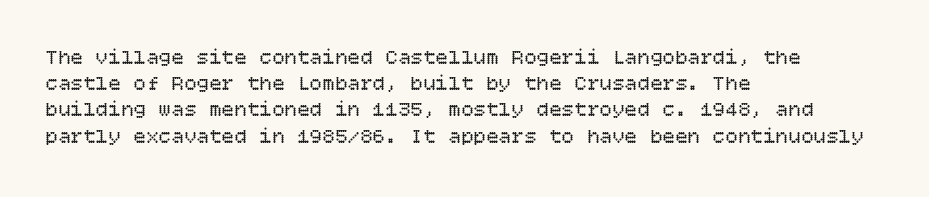
The image shows 21 px text type, upright; set left-aligned, normal line spacing (1.25x), normal letter spacing, not underlined.
